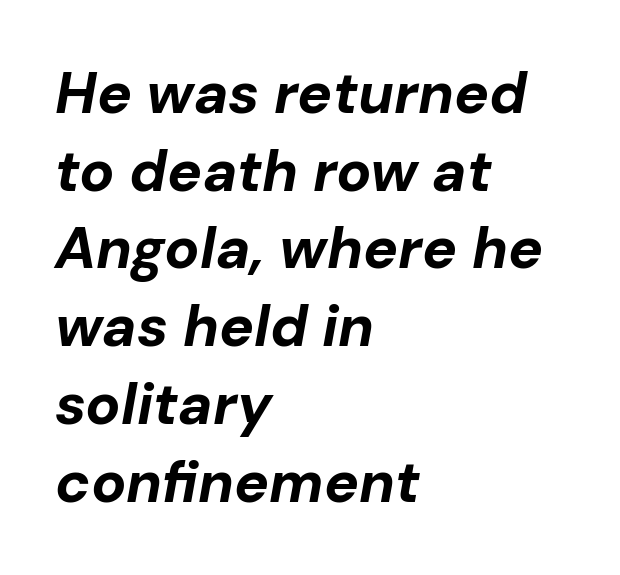
The image shows 58 px bold type, italic (leaning right); set left-aligned, normal line spacing (1.34x), normal letter spacing, not underlined; low stroke contrast and a medium x-height.
